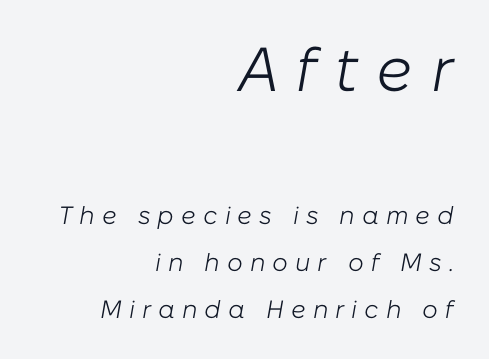
The image shows 62 px light type, italic (leaning right); set right-aligned, line spacing 1.88x, unusually wide letter spacing (+0.28 em), not underlined; the first (top) block is 2.48x larger; low stroke contrast and a medium x-height.
